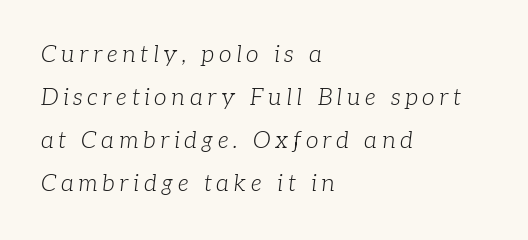
The rendering anchors every line to the left-hand side. In terms of letterspacing, this is a distinctly airy, spread setting. If you drew a line through each stem, it would be angled. Just letters on the line, the space beneath them empty. This is not heavy type; no bold has been used.
